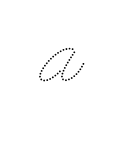
{"width": "wide", "stroke_contrast": "low", "x_height": "small", "monospaced": "no", "underline": "no", "letter_spacing": "wide", "letter_spacing_em": 0.35, "glyph_px": 62}
